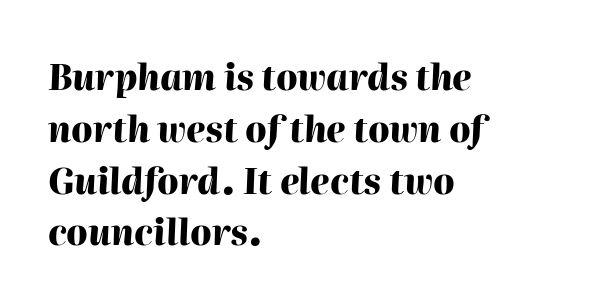
The image shows 35 px heavy type, italic (leaning right); set left-aligned, normal line spacing (1.48x), normal letter spacing, not underlined; high stroke contrast and a medium x-height.
